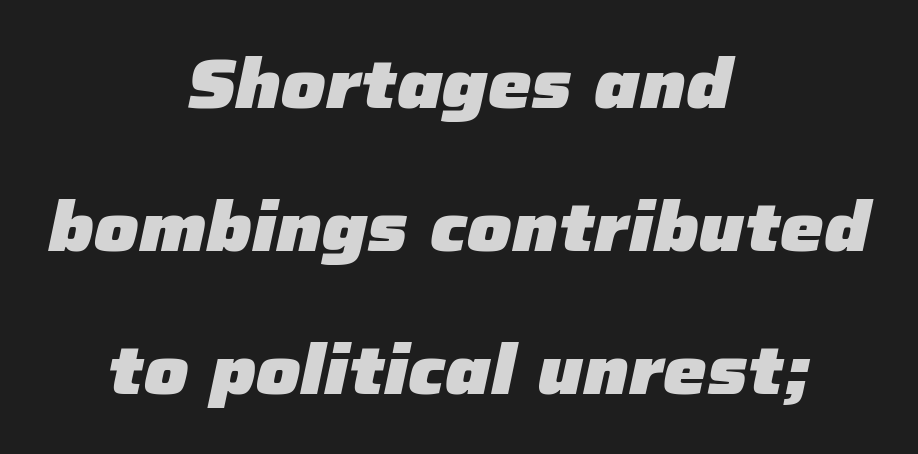
The font's italic variant was chosen for this text. The glyphs have the mass of a bold cut. Notice how the passage keeps no hard edge, just a central spine. The tracking reads as untouched default to a designer's eye. Regarding leading, the lines here are spaced well apart. A typesetter would call this proportional, since set widths differ per character.
